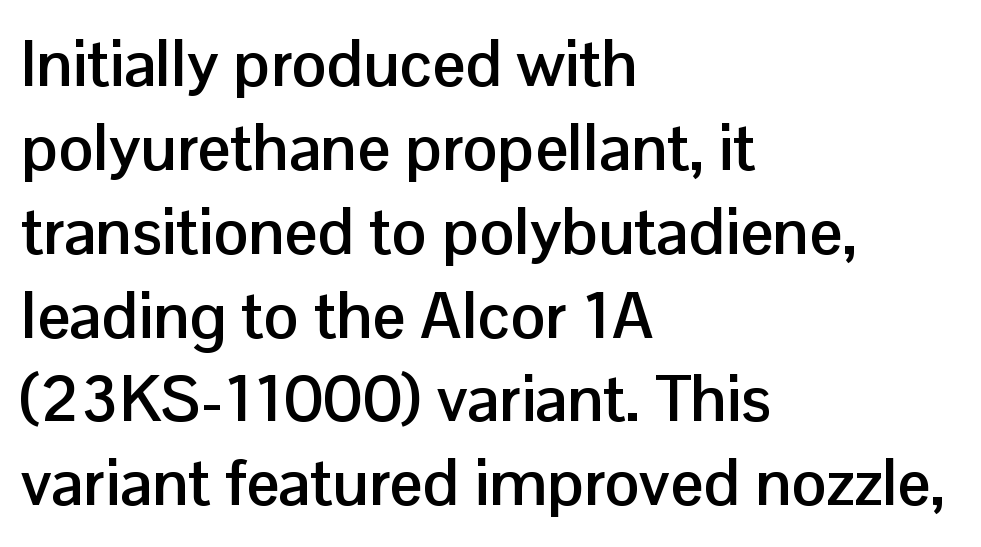
The image shows 65 px semibold sans-serif type, upright; set left-aligned, normal line spacing (1.29x), normal letter spacing, not underlined; low stroke contrast and a medium x-height.
